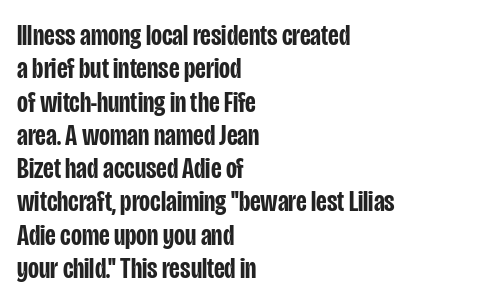
The image shows 30 px semibold, condensed sans-serif type, upright; set left-aligned, tight line spacing (1.11x), normal letter spacing, not underlined; low stroke contrast and a large x-height.
